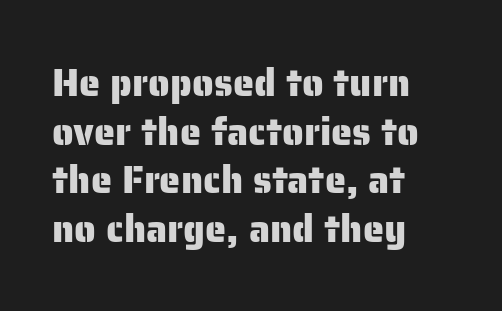
The image shows 38 px sans-serif type, upright; set left-aligned, normal line spacing (1.28x), normal letter spacing, not underlined; low stroke contrast and a medium x-height.
